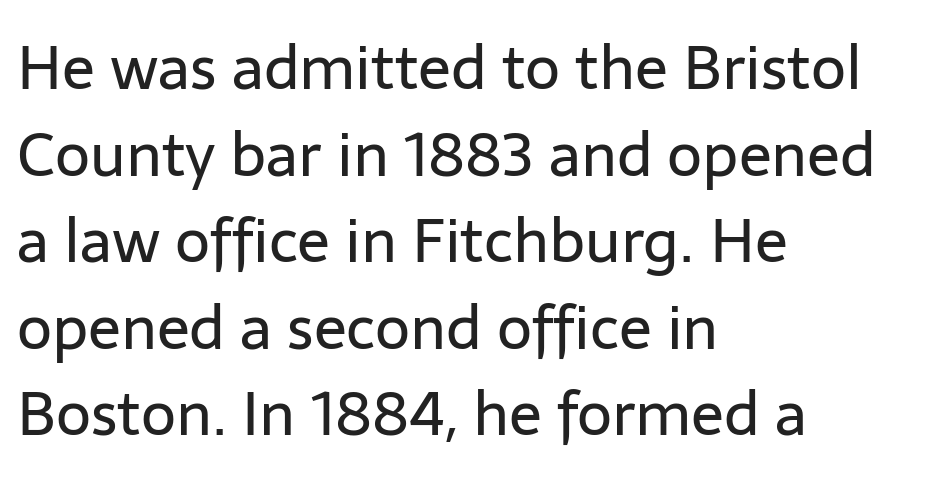
The image shows 61 px regular-weight sans-serif type, upright; set left-aligned, normal line spacing (1.42x), normal letter spacing, not underlined; low stroke contrast and a medium x-height.
